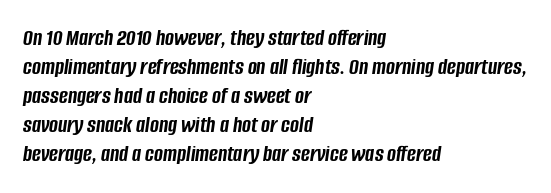
The passage is arranged the way most books set body copy — flush left. This rendering leaves character spacing at its baseline value. The glyphs look as if they've been sheared to an angle. Heavy-handed strokes throughout: this text is bold. Descenders hang freely into open space.
